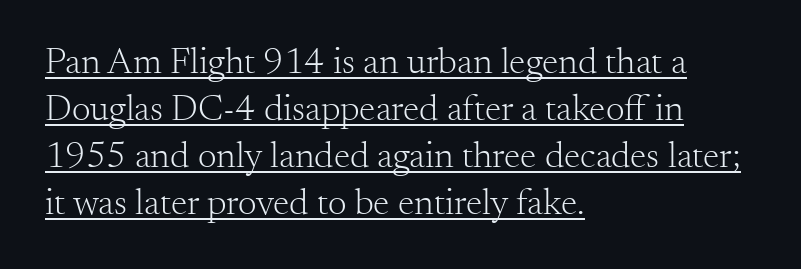
Q: Is the text bold? A: No.
Q: Is the text italic (slanted)? A: No, it is upright.
Q: Is the typeface a serif or a sans-serif typeface? A: Serif.
Q: Is the text underlined? A: Yes.
Q: How is the paragraph aligned? A: Left-aligned.
Q: Is the spacing between letters normal or unusually wide? A: Normal.
Q: Is the spacing between lines tight, normal or loose? A: Normal.
Q: Width (condensed, normal, or wide)? A: Normal.
Q: Stroke contrast? A: Medium.
Q: x-height? A: Small.
Q: Monospaced? A: No.
